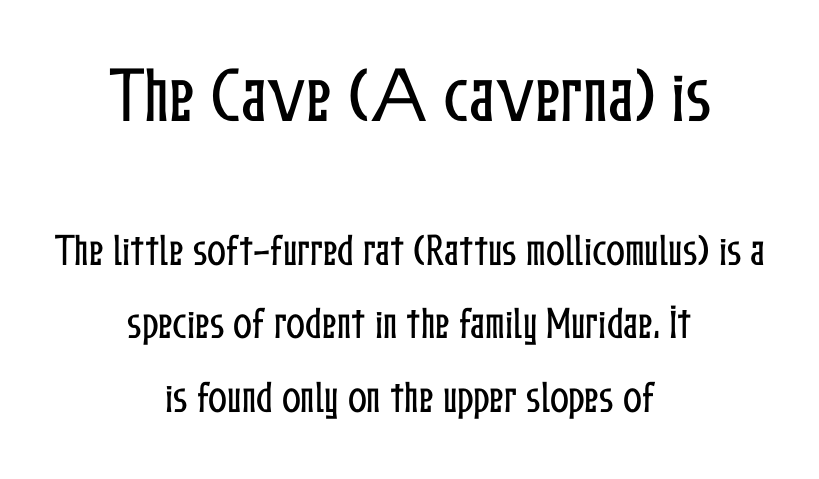
The image shows 61 px condensed type, upright; set centered, loose line spacing (2.09x), normal letter spacing, not underlined; the first (top) block is 1.74x larger; low stroke contrast and a medium x-height.
